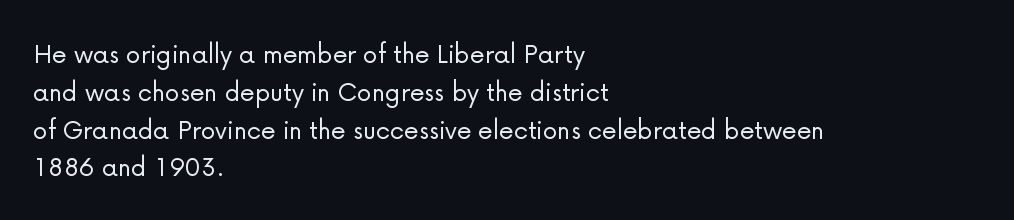
{"serif": "no", "italic": "no", "bold": "no", "weight": "light", "width": "normal", "stroke_contrast": "low", "x_height": "medium", "monospaced": "no", "underline": "no", "align": "left", "line_spacing": "normal", "line_spacing_ratio": 1.26, "letter_spacing": "normal", "letter_spacing_em": 0.0, "glyph_px": 30}
